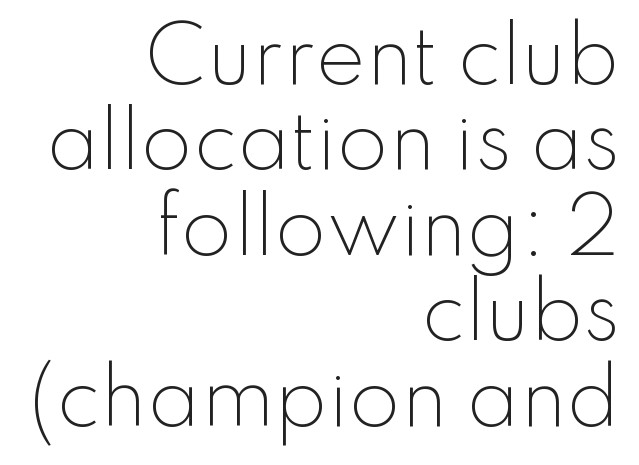
{"serif": "no", "italic": "no", "bold": "no", "weight": "light", "width": "normal", "stroke_contrast": "low", "x_height": "small", "monospaced": "no", "underline": "no", "align": "right", "line_spacing": "tight", "line_spacing_ratio": 1.14, "letter_spacing": "normal", "letter_spacing_em": 0.0, "glyph_px": 75}
